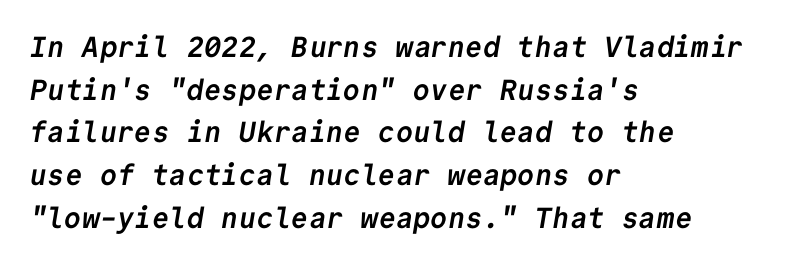
Q: Is the text bold? A: Yes.
Q: Is the typeface a serif or a sans-serif typeface? A: Sans-serif.
Q: Is the text underlined? A: No.
Q: How is the paragraph aligned? A: Left-aligned.
Q: Is the spacing between letters normal or unusually wide? A: Normal.
Q: Is the spacing between lines tight, normal or loose? A: Normal.
Q: Width (condensed, normal, or wide)? A: Normal.
Q: Stroke contrast? A: Low.
Q: x-height? A: Medium.
Q: Monospaced? A: Yes.
